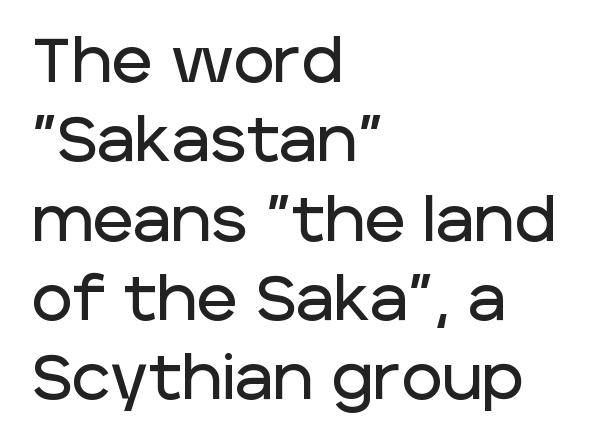
The image shows 62 px sans-serif type, upright; set left-aligned, normal line spacing (1.28x), normal letter spacing, not underlined; low stroke contrast and a large x-height.
